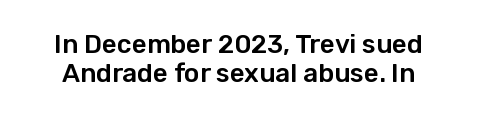
Q: Is the text italic (slanted)? A: No, it is upright.
Q: Is the text underlined? A: No.
Q: Is the spacing between letters normal or unusually wide? A: Normal.
Q: Is the spacing between lines tight, normal or loose? A: Tight.
